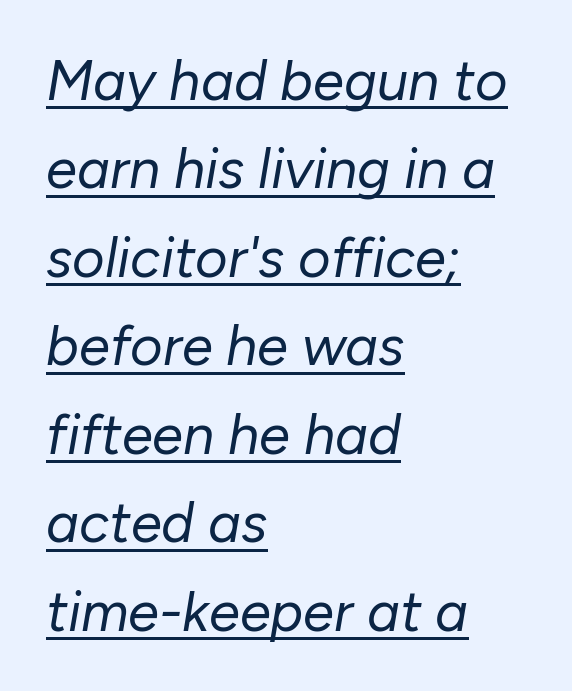
{"italic": "yes", "lean": "right", "slant_degrees": 10, "bold": "no", "weight": "regular", "width": "normal", "stroke_contrast": "low", "x_height": "medium", "monospaced": "no", "underline": "yes", "align": "left", "line_spacing": "normal", "line_spacing_ratio": 1.58, "letter_spacing": "normal", "letter_spacing_em": 0.0, "glyph_px": 56}
